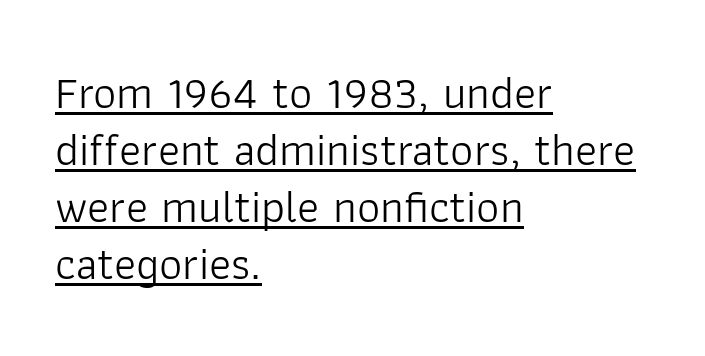
{"serif": "no", "italic": "no", "bold": "no", "weight": "light", "width": "normal", "stroke_contrast": "low", "x_height": "medium", "monospaced": "no", "underline": "yes", "align": "left", "line_spacing_ratio": 1.24, "letter_spacing": "normal", "letter_spacing_em": 0.0, "glyph_px": 46}
